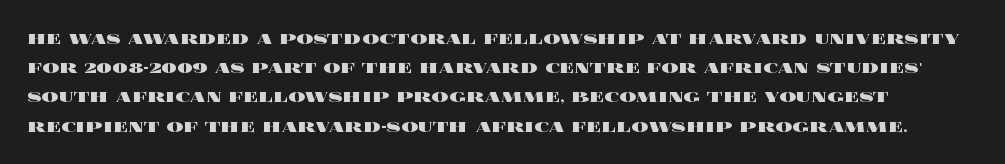
The letters are bold, with thick, heavy strokes. The vertical gap from one line to the next is medium. The passage shown is not underscored anywhere. Observe the ordinary spacing: letters are neighbours, not strangers. Every character sits straight up, as roman type does.
